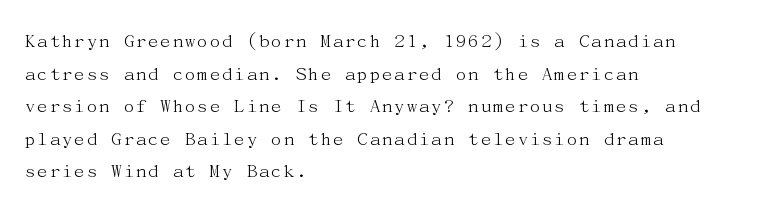
{"italic": "no", "bold": "no", "underline": "no", "align": "left", "line_spacing": "normal", "line_spacing_ratio": 1.55, "letter_spacing": "normal", "letter_spacing_em": 0.0, "glyph_px": 21}
